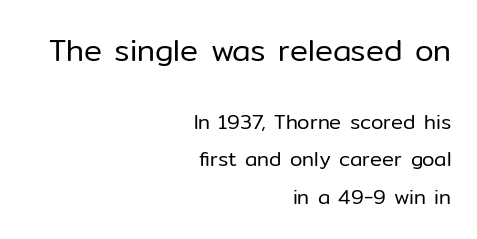
{"serif": "no", "italic": "no", "bold": "no", "weight": "regular", "width": "normal", "stroke_contrast": "low", "x_height": "medium", "monospaced": "no", "underline": "no", "align": "right", "line_spacing_ratio": 1.87, "letter_spacing": "normal", "letter_spacing_em": 0.0, "larger_block": "first", "size_ratio": 1.5, "glyph_px": 30}
